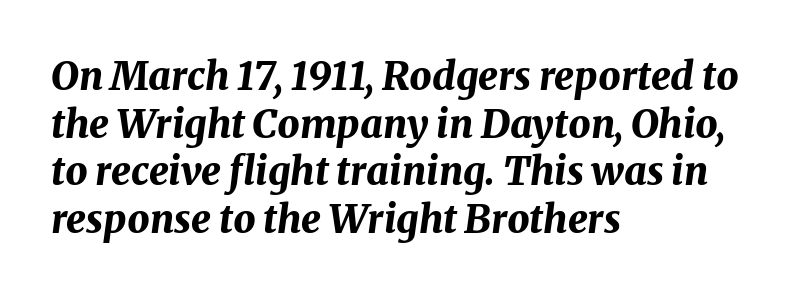
{"italic": "yes", "lean": "right", "slant_degrees": 8, "bold": "yes", "weight": "bold", "width": "normal", "stroke_contrast": "medium", "x_height": "medium", "monospaced": "no", "underline": "no", "align": "left", "line_spacing_ratio": 1.22, "letter_spacing": "normal", "letter_spacing_em": 0.0, "glyph_px": 39}
